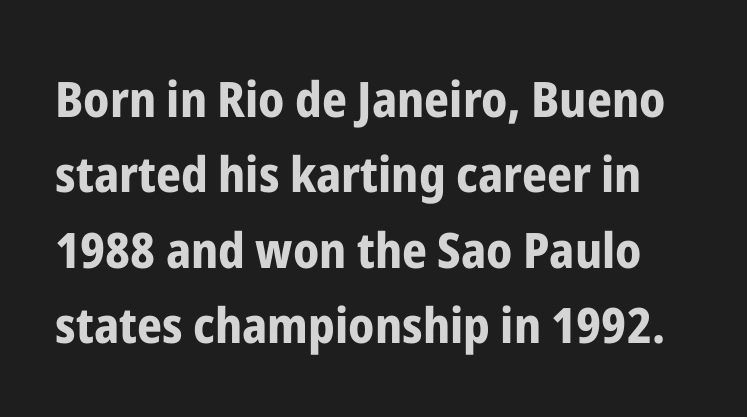
Q: Is the text bold? A: Yes.
Q: Is the text italic (slanted)? A: No, it is upright.
Q: Is the typeface a serif or a sans-serif typeface? A: Sans-serif.
Q: Is the text underlined? A: No.
Q: Is the spacing between letters normal or unusually wide? A: Normal.
Q: Is the spacing between lines tight, normal or loose? A: Normal.
Q: Width (condensed, normal, or wide)? A: Condensed.
Q: Stroke contrast? A: Low.
Q: x-height? A: Medium.
Q: Monospaced? A: No.
